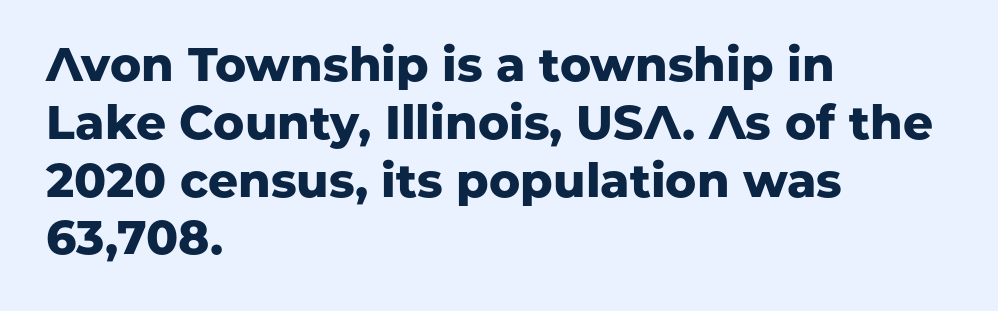
Underlining? Definitely not there. The paragraph has a hard left edge and a soft right edge. In terms of letterspacing, this is plain default setting. The letters stand straight up with perfectly vertical stems.
